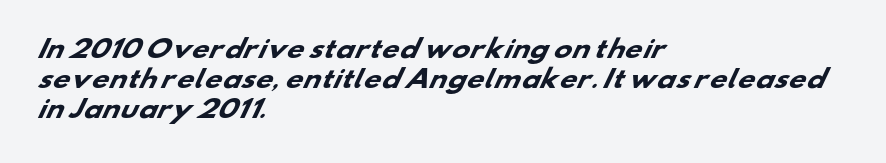
The image shows 24 px bold type; set left-aligned, line spacing 1.24x, normal letter spacing, not underlined.
